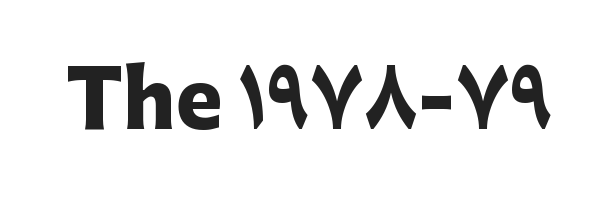
{"serif": "no", "italic": "no", "bold": "yes", "weight": "heavy", "width": "normal", "stroke_contrast": "low", "x_height": "medium", "monospaced": "no", "underline": "no", "letter_spacing": "normal", "letter_spacing_em": 0.0, "glyph_px": 78}
